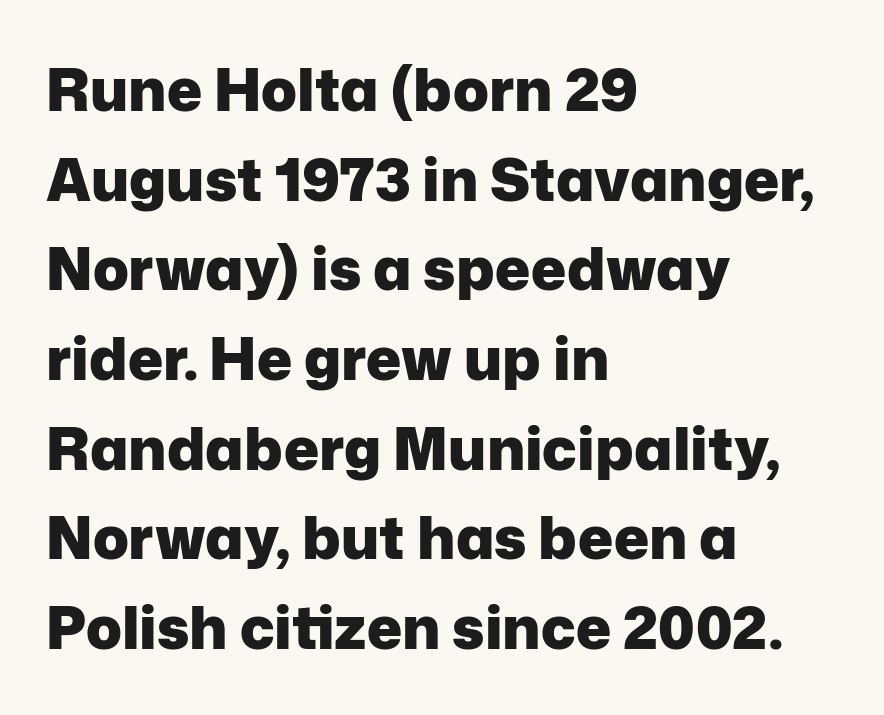
Every row of glyphs begins at an identical x-position on the left. Words appear dense and cohesive because spacing is normal. The foot of each line stays bare and open. The rows are spaced the way most documents space them.
